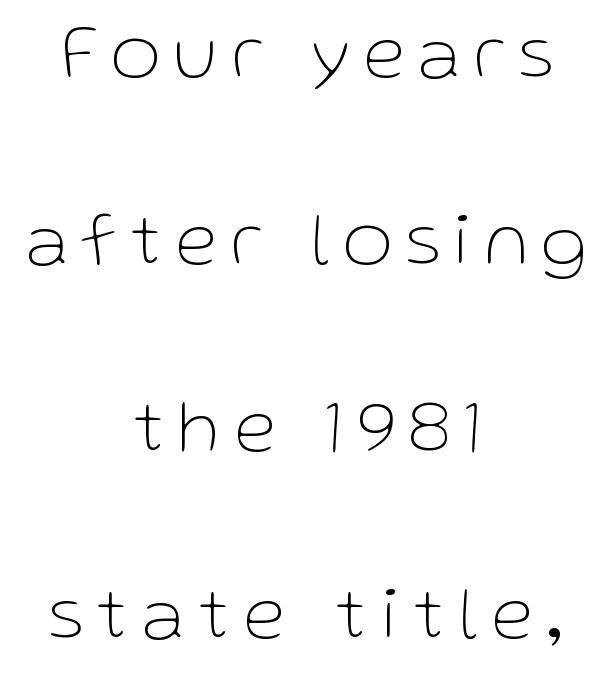
Check under the words: just untouched page. The paragraph shown floats in the horizontal middle. The letters advance in unequal steps, a hallmark of proportional type. Summary of vertical rhythm: relaxed, with wide interline spacing. The weight tops out at a normal text grade.
